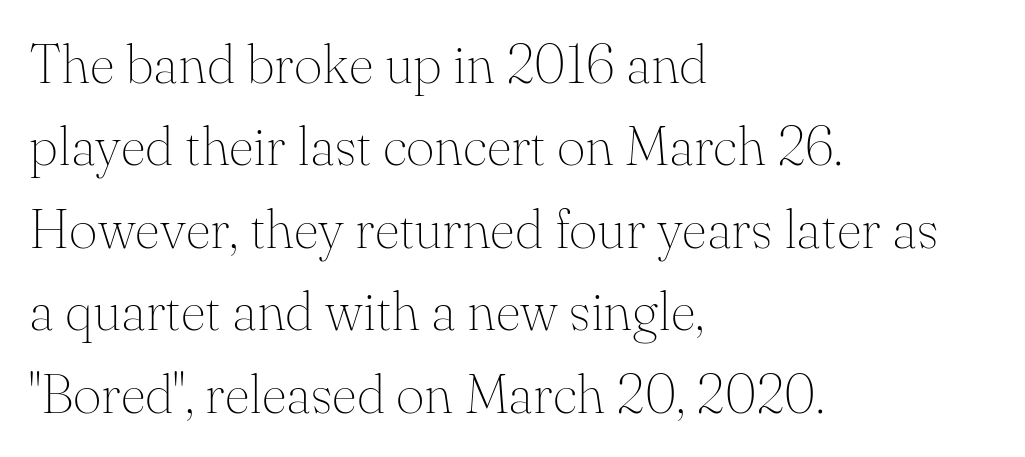
Leftover space on each line is placed entirely after the last word. Decoration check: the copy has no underline. Spacing verdict: proportional, widths tailored to each character. The typesetting does not lean heavy: it is not bold. This block has exactly the height ordinary leading produces.
